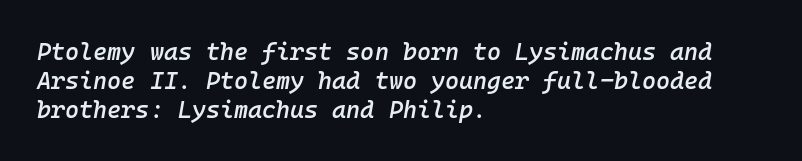
{"italic": "yes", "lean": "right", "slant_degrees": 10, "bold": "semi", "underline": "no", "align": "left", "line_spacing_ratio": 1.2, "letter_spacing": "normal", "letter_spacing_em": 0.0, "glyph_px": 24}
